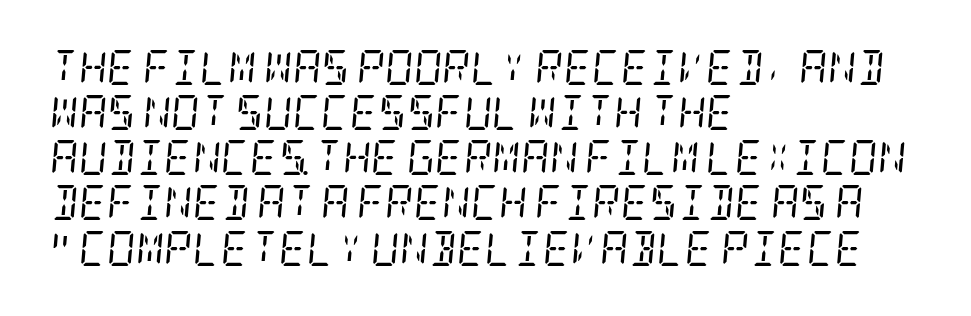
Q: Is the text bold? A: No.
Q: Is the text italic (slanted)? A: Yes, it leans right by about 5 degrees.
Q: Is the typeface a serif or a sans-serif typeface? A: Serif.
Q: Is the text underlined? A: No.
Q: How is the paragraph aligned? A: Left-aligned.
Q: Is the spacing between letters normal or unusually wide? A: Normal.
Q: Is the spacing between lines tight, normal or loose? A: Normal.
Q: Width (condensed, normal, or wide)? A: Condensed.
Q: Stroke contrast? A: Low.
Q: x-height? A: Large.
